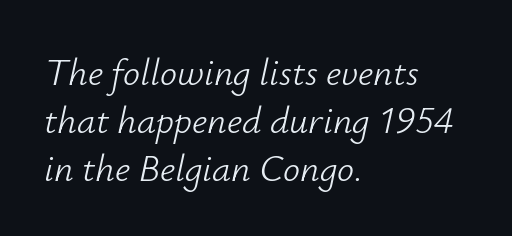
Q: Is the text bold? A: No.
Q: Is the text italic (slanted)? A: Yes, it leans right by about 12 degrees.
Q: Is the text underlined? A: No.
Q: How is the paragraph aligned? A: Left-aligned.
Q: Is the spacing between letters normal or unusually wide? A: Normal.
Q: Is the spacing between lines tight, normal or loose? A: Normal.
Q: Width (condensed, normal, or wide)? A: Normal.
Q: Stroke contrast? A: Low.
Q: x-height? A: Small.
Q: Monospaced? A: No.
